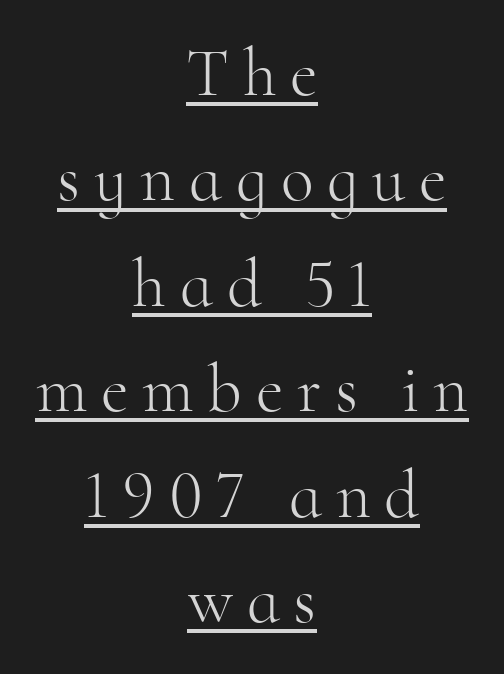
Q: Is the text bold? A: No.
Q: Is the text italic (slanted)? A: No, it is upright.
Q: Is the typeface a serif or a sans-serif typeface? A: Serif.
Q: Is the text underlined? A: Yes.
Q: How is the paragraph aligned? A: Centered.
Q: Is the spacing between letters normal or unusually wide? A: Unusually wide.
Q: Is the spacing between lines tight, normal or loose? A: Normal.
Q: Width (condensed, normal, or wide)? A: Normal.
Q: Stroke contrast? A: High.
Q: x-height? A: Small.
Q: Monospaced? A: No.
